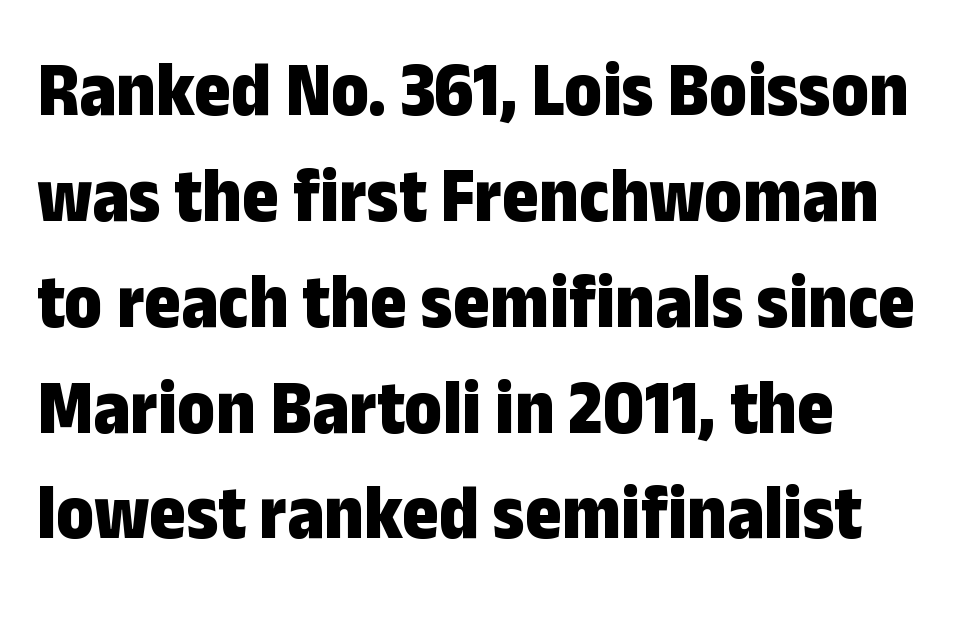
Q: Is the text bold? A: Yes.
Q: Is the text italic (slanted)? A: No, it is upright.
Q: Is the typeface a serif or a sans-serif typeface? A: Sans-serif.
Q: Is the text underlined? A: No.
Q: Is the spacing between letters normal or unusually wide? A: Normal.
Q: Is the spacing between lines tight, normal or loose? A: Normal.
Q: Width (condensed, normal, or wide)? A: Condensed.
Q: Stroke contrast? A: Low.
Q: x-height? A: Medium.
Q: Monospaced? A: No.
